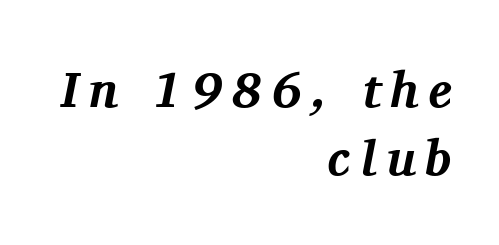
Q: Is the text bold? A: Yes.
Q: Is the text italic (slanted)? A: Yes, it leans right by about 11 degrees.
Q: Is the typeface a serif or a sans-serif typeface? A: Serif.
Q: Is the text underlined? A: No.
Q: How is the paragraph aligned? A: Right-aligned.
Q: Is the spacing between letters normal or unusually wide? A: Unusually wide.
Q: Is the spacing between lines tight, normal or loose? A: Normal.
Q: Width (condensed, normal, or wide)? A: Normal.
Q: Stroke contrast? A: Medium.
Q: x-height? A: Medium.
Q: Monospaced? A: No.
